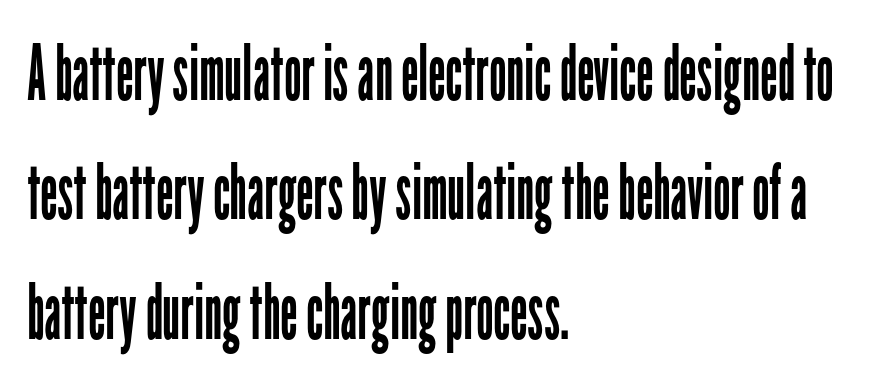
The image shows 77 px regular-weight, condensed sans-serif type, upright; set left-aligned, normal line spacing (1.55x), normal letter spacing, not underlined; low stroke contrast and a medium x-height.
